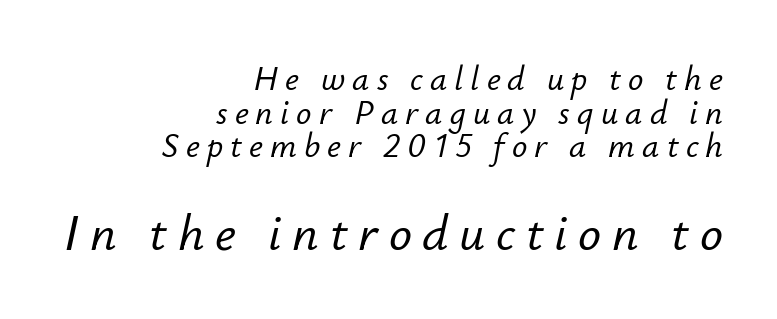
Q: Is the text italic (slanted)? A: Yes, it leans right by about 12 degrees.
Q: Is the text underlined? A: No.
Q: How is the paragraph aligned? A: Right-aligned.
Q: Is the spacing between letters normal or unusually wide? A: Unusually wide.
Q: Is the spacing between lines tight, normal or loose? A: Tight.
Q: Which block of text is set in a larger size, the first (top) or the second (bottom)? A: The second (bottom) one.
Q: Width (condensed, normal, or wide)? A: Normal.
Q: Stroke contrast? A: Low.
Q: x-height? A: Small.
Q: Monospaced? A: No.
